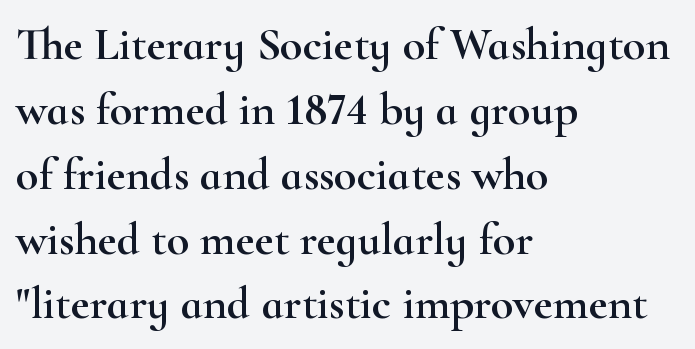
Q: Is the text italic (slanted)? A: No, it is upright.
Q: Is the typeface a serif or a sans-serif typeface? A: Serif.
Q: Is the text underlined? A: No.
Q: How is the paragraph aligned? A: Left-aligned.
Q: Is the spacing between letters normal or unusually wide? A: Normal.
Q: Is the spacing between lines tight, normal or loose? A: Normal.
Q: Width (condensed, normal, or wide)? A: Wide.
Q: Stroke contrast? A: High.
Q: x-height? A: Small.
Q: Monospaced? A: No.
